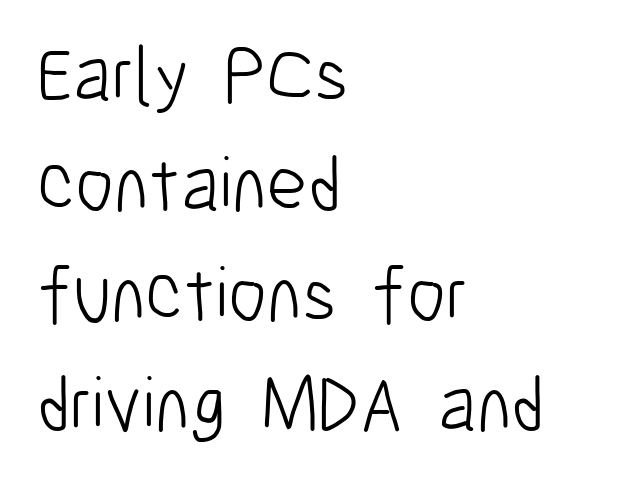
Q: Is the text bold? A: No.
Q: Is the text italic (slanted)? A: No, it is upright.
Q: Is the typeface a serif or a sans-serif typeface? A: Sans-serif.
Q: Is the text underlined? A: No.
Q: How is the paragraph aligned? A: Left-aligned.
Q: Is the spacing between letters normal or unusually wide? A: Normal.
Q: Is the spacing between lines tight, normal or loose? A: Normal.
Q: Width (condensed, normal, or wide)? A: Condensed.
Q: Stroke contrast? A: Low.
Q: x-height? A: Medium.
Q: Monospaced? A: No.
